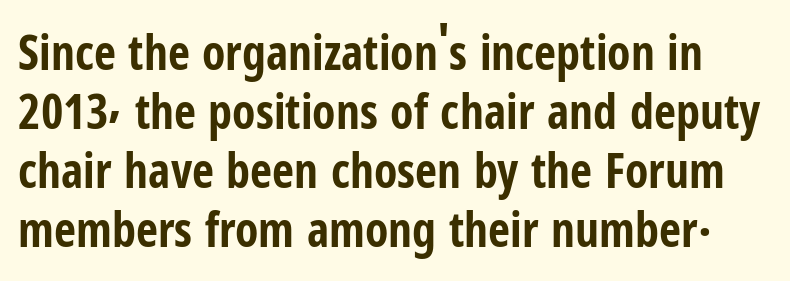
The image shows 48 px bold, condensed sans-serif type, upright; set line spacing 1.23x, normal letter spacing, not underlined; low stroke contrast and a medium x-height.
